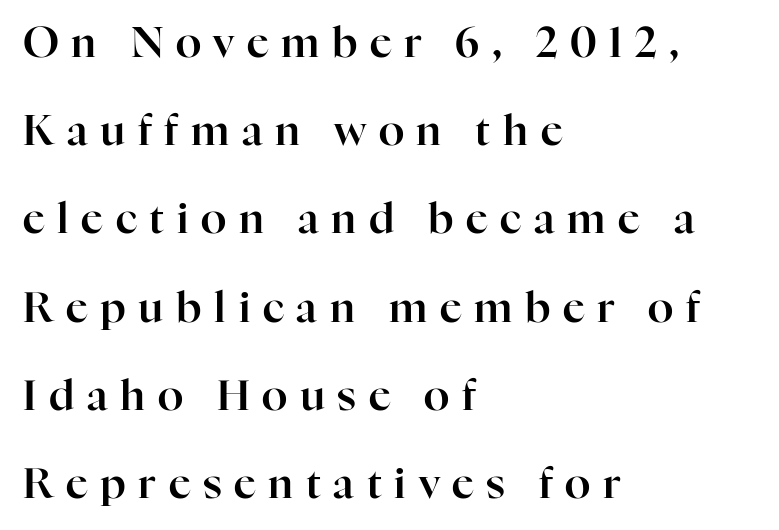
The image shows 42 px serif type, upright; set left-aligned, loose line spacing (2.1x), unusually wide letter spacing (+0.3 em), not underlined; high stroke contrast and a medium x-height.
